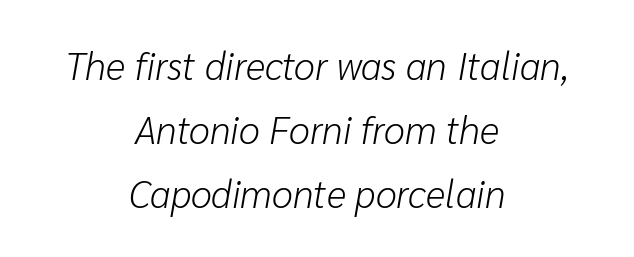
The image shows 38 px light type, italic (leaning right); set centered, normal line spacing (1.69x), normal letter spacing, not underlined; low stroke contrast and a medium x-height.
